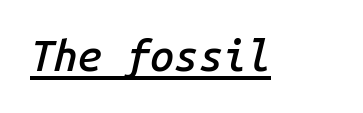
{"italic": "yes", "lean": "right", "slant_degrees": 14, "bold": "semi", "weight": "semibold", "width": "normal", "stroke_contrast": "low", "x_height": "medium", "monospaced": "yes", "underline": "yes", "letter_spacing": "normal", "letter_spacing_em": 0.0, "glyph_px": 43}
